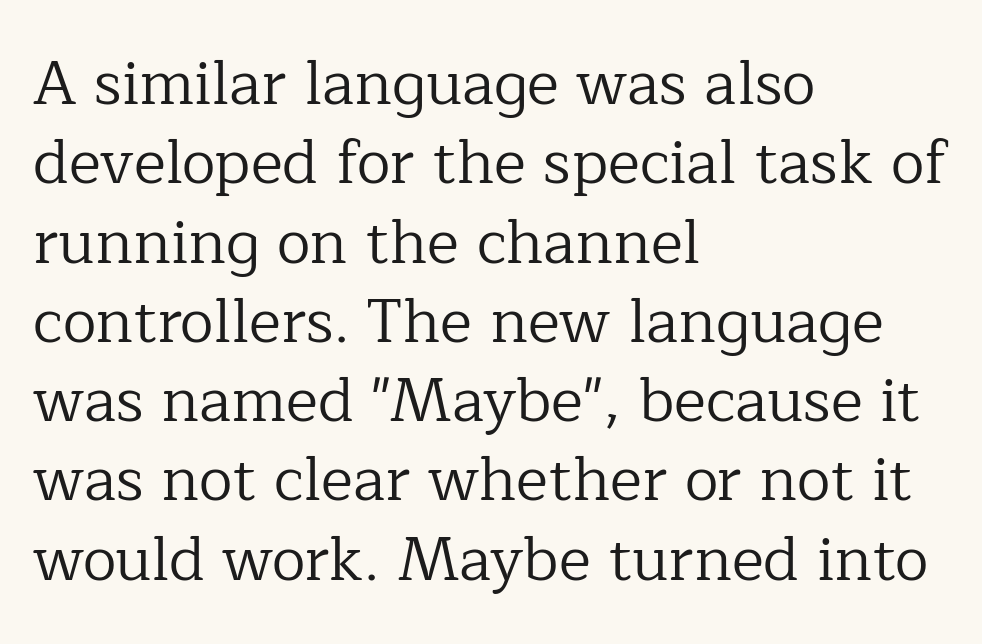
Rendered with straight, roman letterforms. Letter spacing: default. Evenly set lines give the paragraph a standard silhouette. You could not count columns in this text — the font is proportionally spaced. These lines stack with their left ends in a neat column. Is the type heavy? It reads as light-to-regular instead.
